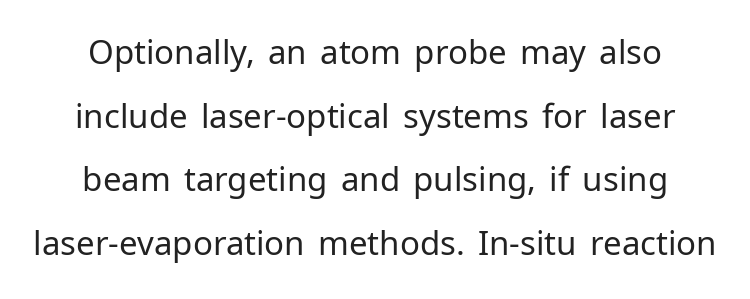
Q: Is the text bold? A: No.
Q: Is the text italic (slanted)? A: No, it is upright.
Q: Is the typeface a serif or a sans-serif typeface? A: Sans-serif.
Q: Is the text underlined? A: No.
Q: Is the spacing between letters normal or unusually wide? A: Normal.
Q: Is the spacing between lines tight, normal or loose? A: Loose.
Q: Width (condensed, normal, or wide)? A: Normal.
Q: Stroke contrast? A: Low.
Q: x-height? A: Medium.
Q: Monospaced? A: No.
